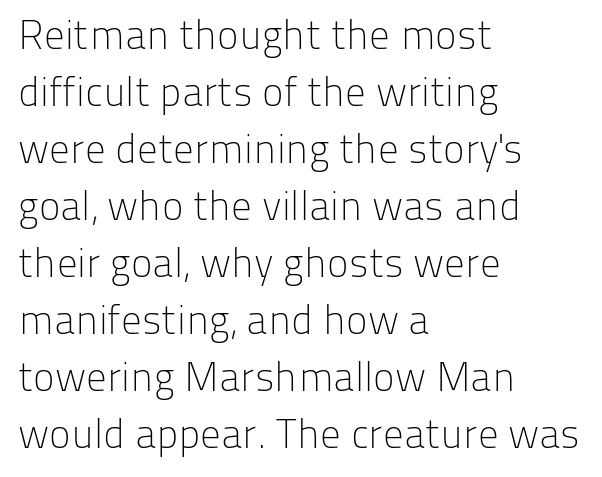
Caption: multi-line text, flush left, ragged right. The rendering shows plain stroke endings on the letterforms — a sans-serif design. Think standard paragraph weight, or any step lighter than that. Regular leading. The rendering keeps characters at their native spacing.
